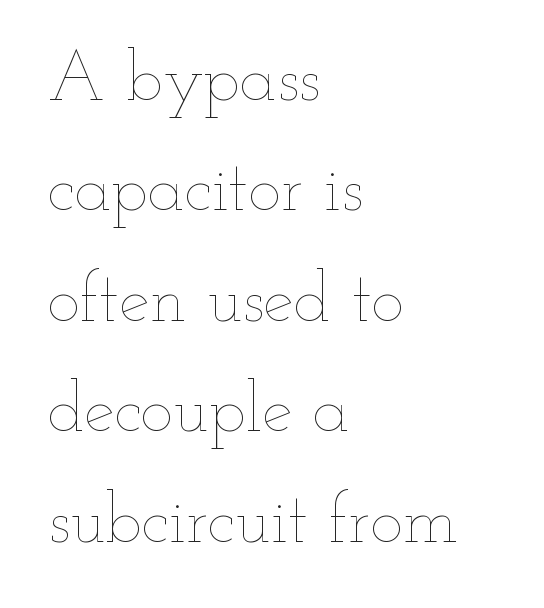
The image shows 69 px thin, wide type, upright; set left-aligned, normal line spacing (1.6x), normal letter spacing, not underlined; low stroke contrast and a small x-height.
